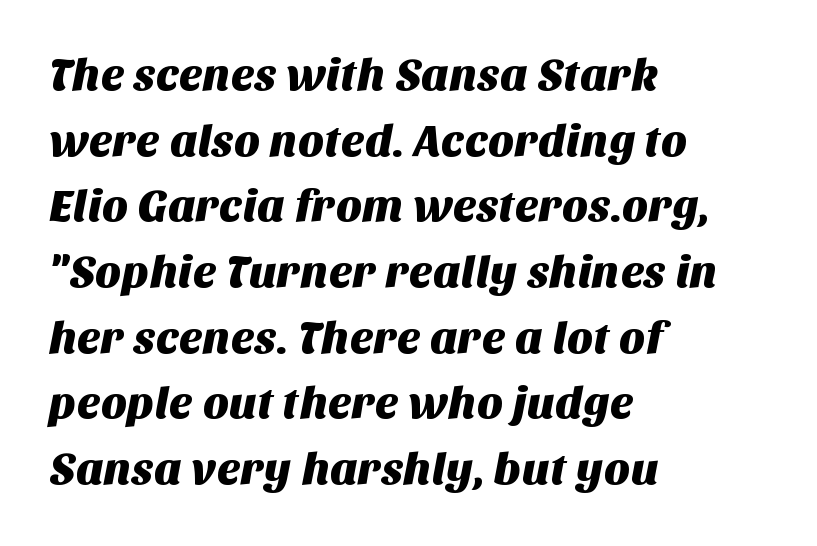
{"serif": "no", "width": "normal", "stroke_contrast": "medium", "x_height": "large", "monospaced": "no", "underline": "no", "align": "left", "line_spacing": "normal", "line_spacing_ratio": 1.46, "letter_spacing": "normal", "letter_spacing_em": 0.0, "glyph_px": 45}
